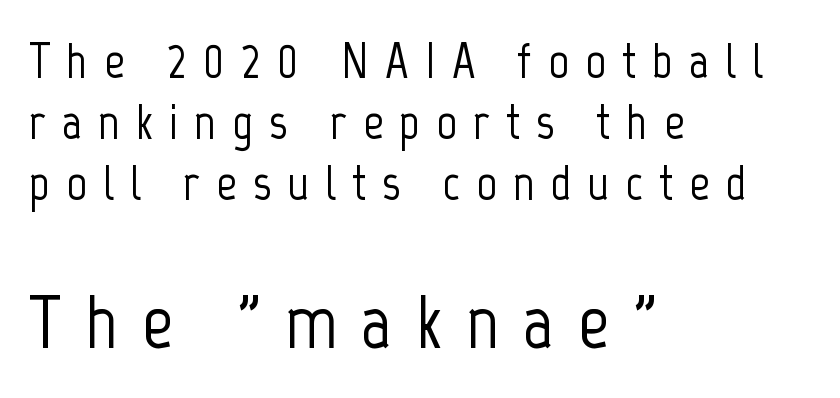
The image shows 77 px condensed sans-serif type, upright; set left-aligned, line spacing 1.2x, unusually wide letter spacing (+0.31 em), not underlined; the second (bottom) block is 1.51x larger; low stroke contrast and a medium x-height.
